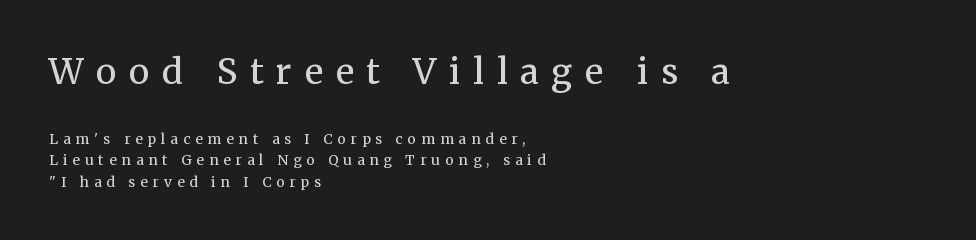
The rendering uses natural spacing where letterforms have individual widths. Display-style spreading of the glyphs; the letterfit is very open. The face used here appears at its bigger size in the upper chunk. The cut favours lightness, reaching ordinary text weight at its darkest. The string is rendered with underlining switched off.
